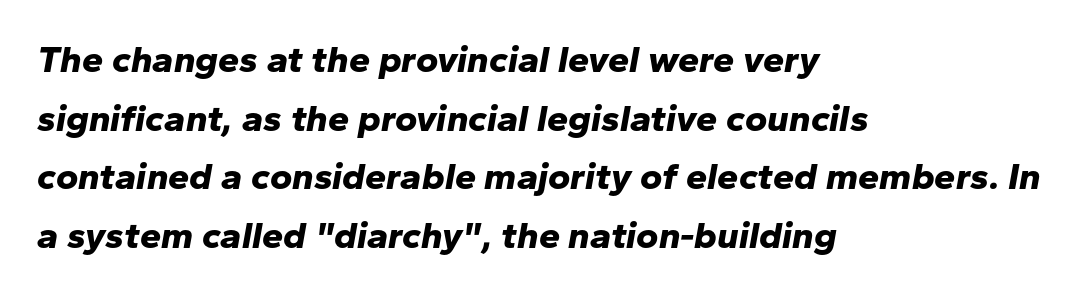
The image shows 38 px bold type, italic (leaning right); set left-aligned, normal line spacing (1.54x), normal letter spacing, not underlined; low stroke contrast and a medium x-height.
